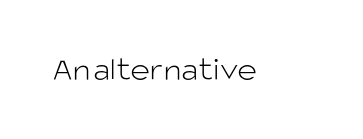
Q: Is the text bold? A: No.
Q: Is the text italic (slanted)? A: No, it is upright.
Q: Is the typeface a serif or a sans-serif typeface? A: Sans-serif.
Q: Is the text underlined? A: No.
Q: Is the spacing between letters normal or unusually wide? A: Normal.
Q: Width (condensed, normal, or wide)? A: Normal.
Q: Stroke contrast? A: Low.
Q: x-height? A: Large.
Q: Monospaced? A: No.
